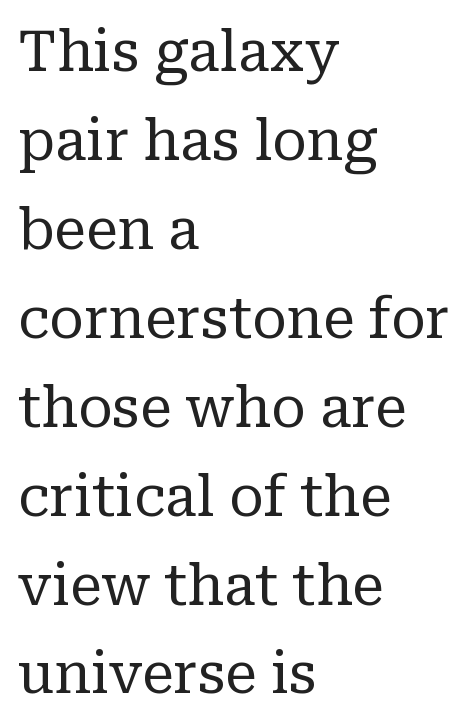
Q: Is the text bold? A: No.
Q: Is the text italic (slanted)? A: No, it is upright.
Q: Is the typeface a serif or a sans-serif typeface? A: Serif.
Q: Is the text underlined? A: No.
Q: How is the paragraph aligned? A: Left-aligned.
Q: Is the spacing between letters normal or unusually wide? A: Normal.
Q: Is the spacing between lines tight, normal or loose? A: Normal.
Q: Width (condensed, normal, or wide)? A: Normal.
Q: Stroke contrast? A: Low.
Q: x-height? A: Medium.
Q: Monospaced? A: No.
